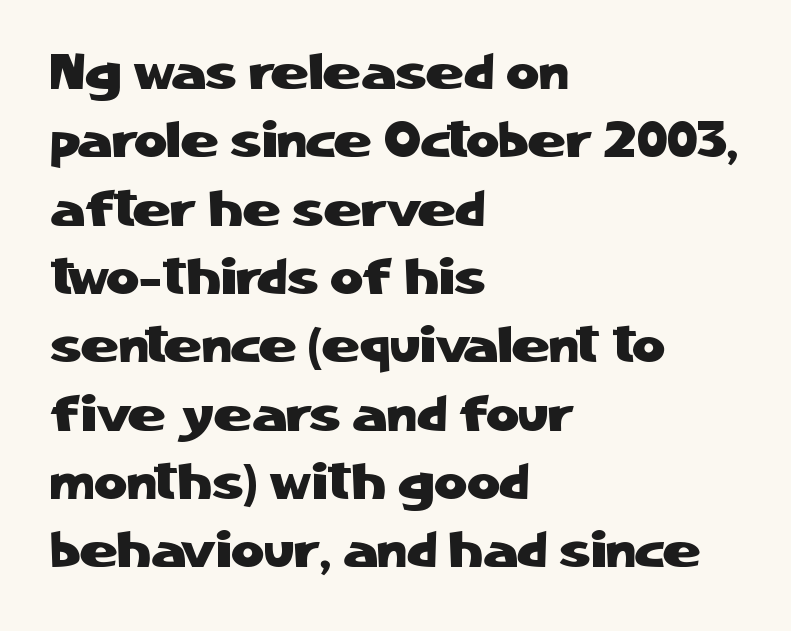
{"serif": "no", "italic": "no", "width": "normal", "stroke_contrast": "low", "x_height": "medium", "monospaced": "no", "underline": "no", "align": "left", "line_spacing": "normal", "line_spacing_ratio": 1.34, "letter_spacing": "normal", "letter_spacing_em": 0.0, "glyph_px": 51}
